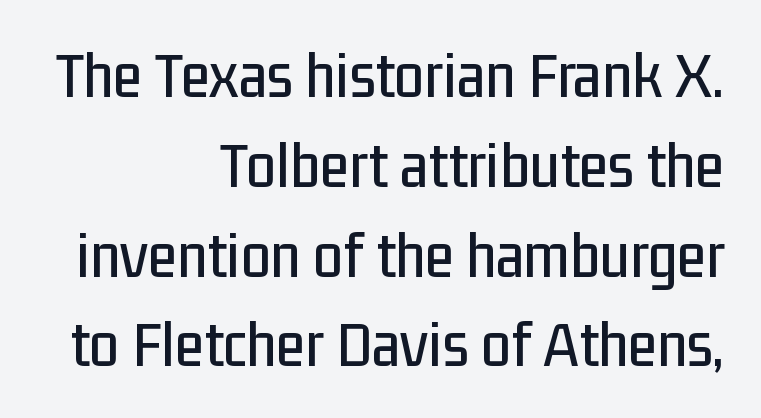
{"serif": "no", "italic": "no", "width": "condensed", "stroke_contrast": "low", "x_height": "medium", "monospaced": "no", "underline": "no", "align": "right", "line_spacing": "normal", "line_spacing_ratio": 1.34, "letter_spacing": "normal", "letter_spacing_em": 0.0, "glyph_px": 67}
